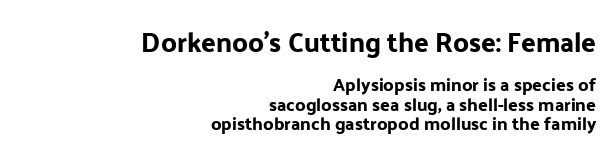
The face used here is rendered with its standard letterfit. Quick note: underline off. Line spacing here is tight. Leftover space on each line is placed entirely before the opening word. This is roman type, the default non-slanted kind. The designer gave the opening block more size than the closing block.
